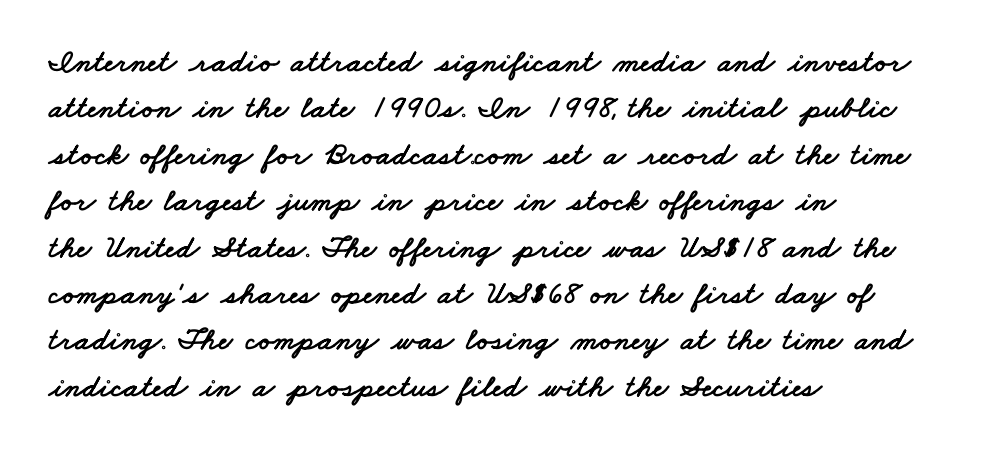
Honestly, the row spacing looks completely unremarkable. The foot of each line stays bare and open. Observe the ordinary spacing: letters are neighbours, not strangers. The passage shown is typed in a proportional face where columns would drift.
